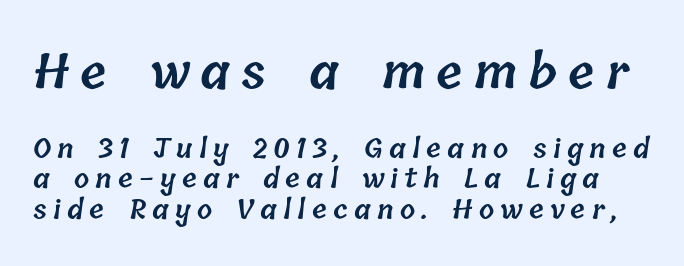
Q: Is the text bold? A: Semi-bold.
Q: Is the text underlined? A: No.
Q: Is the spacing between letters normal or unusually wide? A: Unusually wide.
Q: Is the spacing between lines tight, normal or loose? A: Tight.
Q: Which block of text is set in a larger size, the first (top) or the second (bottom)? A: The first (top) one.
Q: Width (condensed, normal, or wide)? A: Normal.
Q: Stroke contrast? A: Low.
Q: x-height? A: Medium.
Q: Monospaced? A: No.
